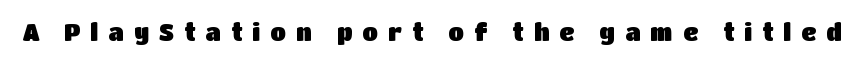
Q: Is the text italic (slanted)? A: No, it is upright.
Q: Is the text underlined? A: No.
Q: Is the spacing between letters normal or unusually wide? A: Unusually wide.
